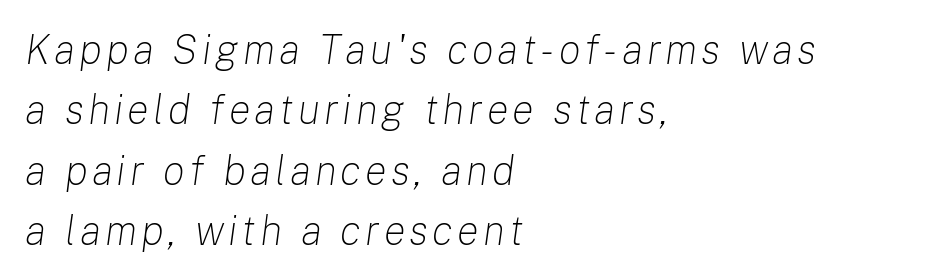
Q: Is the text bold? A: No.
Q: Is the text italic (slanted)? A: Yes, it leans right by about 8 degrees.
Q: Is the text underlined? A: No.
Q: How is the paragraph aligned? A: Left-aligned.
Q: Is the spacing between lines tight, normal or loose? A: Normal.
Q: Width (condensed, normal, or wide)? A: Normal.
Q: Stroke contrast? A: Low.
Q: x-height? A: Medium.
Q: Monospaced? A: No.
